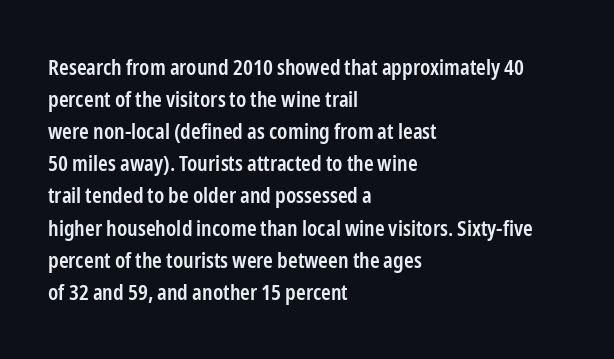
{"italic": "no", "bold": "semi", "underline": "no", "align": "left", "line_spacing": "normal", "line_spacing_ratio": 1.46, "letter_spacing": "normal", "letter_spacing_em": 0.0, "glyph_px": 22}
